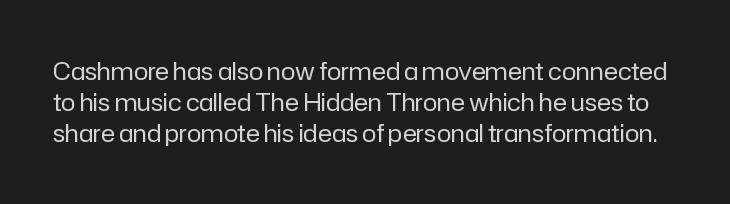
The passage shown is not underscored anywhere. Vertical stems look standard width or narrower in stroke. This sample uses plain, unmodified letter spacing. This is roman type, the default non-slanted kind. Students, observe: this is what conventionally led text looks like.
